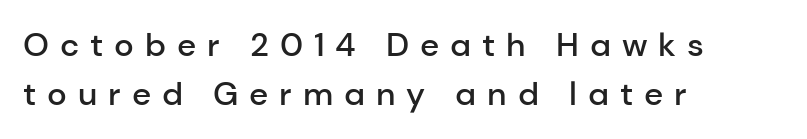
{"serif": "no", "italic": "no", "bold": "semi", "weight": "semibold", "width": "normal", "stroke_contrast": "low", "x_height": "medium", "monospaced": "no", "underline": "no", "align": "left", "line_spacing": "normal", "line_spacing_ratio": 1.47, "letter_spacing": "wide", "letter_spacing_em": 0.33, "glyph_px": 33}
